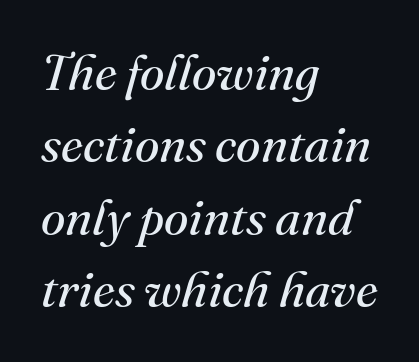
The image shows 50 px regular-weight serif type, italic (leaning right); set left-aligned, normal line spacing (1.45x), normal letter spacing, not underlined; medium stroke contrast and a small x-height.
